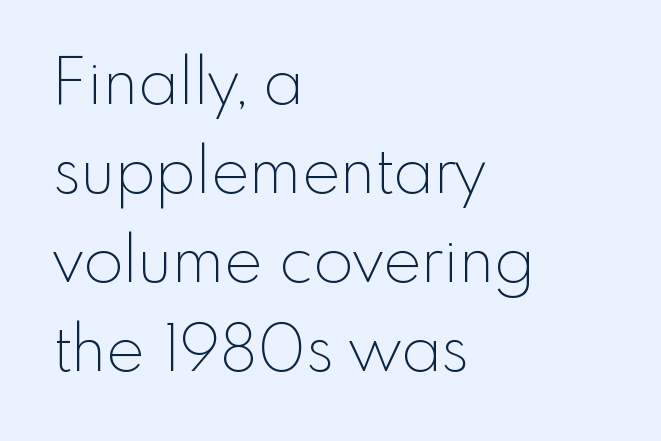
Q: Is the text bold? A: No.
Q: Is the text italic (slanted)? A: No, it is upright.
Q: Is the typeface a serif or a sans-serif typeface? A: Sans-serif.
Q: Is the text underlined? A: No.
Q: How is the paragraph aligned? A: Left-aligned.
Q: Is the spacing between letters normal or unusually wide? A: Normal.
Q: Is the spacing between lines tight, normal or loose? A: Normal.
Q: Width (condensed, normal, or wide)? A: Normal.
Q: x-height? A: Small.
Q: Monospaced? A: No.
